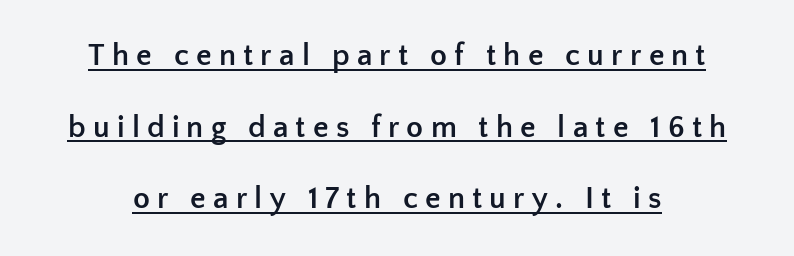
{"serif": "no", "italic": "no", "bold": "yes", "weight": "semibold", "width": "normal", "stroke_contrast": "low", "x_height": "medium", "monospaced": "no", "underline": "yes", "line_spacing": "loose", "line_spacing_ratio": 2.31, "letter_spacing": "wide", "letter_spacing_em": 0.23, "glyph_px": 31}
